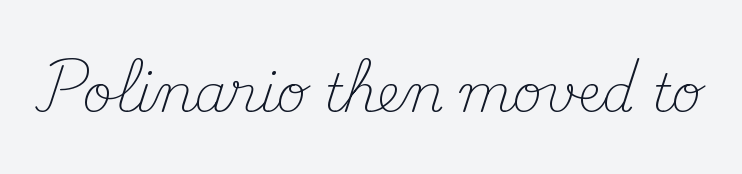
{"serif": "yes", "bold": "no", "weight": "light", "width": "normal", "stroke_contrast": "medium", "x_height": "small", "monospaced": "no", "underline": "no", "letter_spacing": "normal", "letter_spacing_em": 0.0, "glyph_px": 52}
